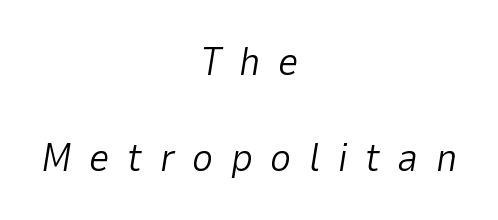
The image shows 40 px light type, italic (leaning right); set centered, loose line spacing (2.39x), unusually wide letter spacing (+0.44 em), not underlined; low stroke contrast and a medium x-height.
